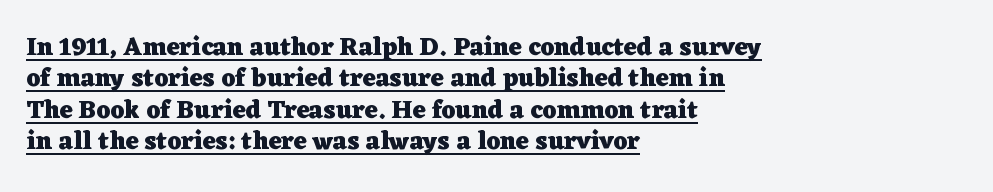
{"italic": "no", "bold": "yes", "underline": "yes", "align": "left", "line_spacing": "normal", "line_spacing_ratio": 1.26, "letter_spacing": "normal", "letter_spacing_em": 0.0, "glyph_px": 25}
